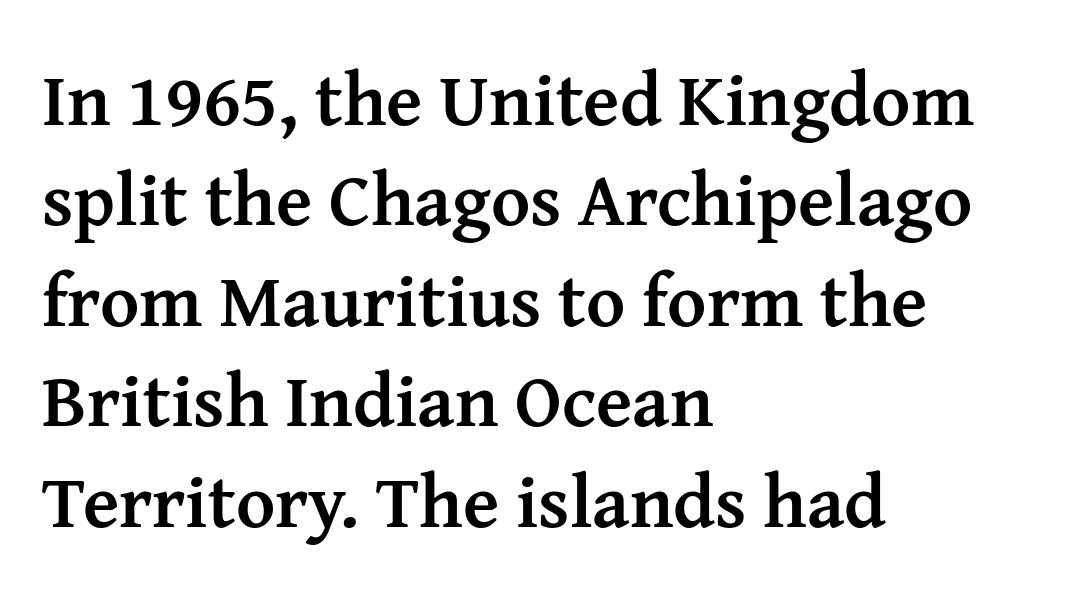
The image shows 75 px semibold serif type, upright; set left-aligned, normal line spacing (1.34x), normal letter spacing, not underlined; medium stroke contrast and a medium x-height.
